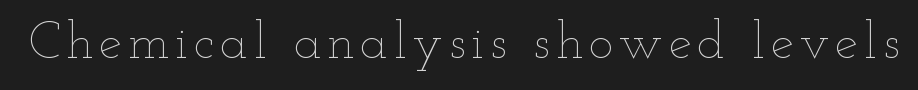
The image shows 52 px thin, wide type, upright; set not underlined; low stroke contrast and a small x-height.
